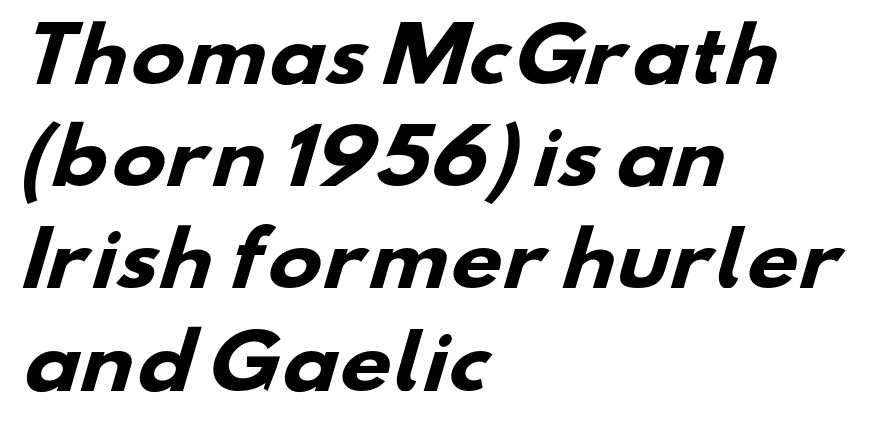
{"serif": "no", "bold": "yes", "weight": "heavy", "width": "wide", "stroke_contrast": "low", "x_height": "small", "monospaced": "no", "underline": "no", "align": "left", "line_spacing": "normal", "line_spacing_ratio": 1.4, "letter_spacing": "normal", "letter_spacing_em": 0.0, "glyph_px": 73}
